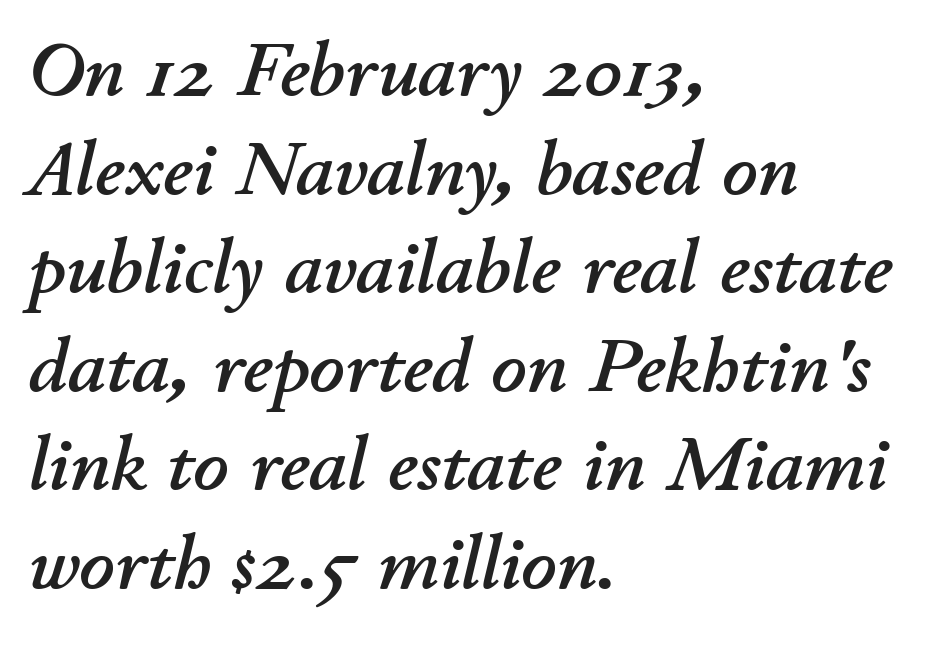
{"italic": "yes", "lean": "right", "slant_degrees": 11, "width": "normal", "stroke_contrast": "low", "x_height": "small", "monospaced": "no", "underline": "no", "align": "left", "line_spacing": "normal", "line_spacing_ratio": 1.28, "letter_spacing": "normal", "letter_spacing_em": 0.0, "glyph_px": 77}
